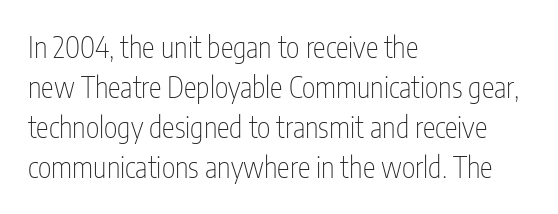
Q: Is the text bold? A: No.
Q: Is the text italic (slanted)? A: No, it is upright.
Q: Is the typeface a serif or a sans-serif typeface? A: Sans-serif.
Q: Is the text underlined? A: No.
Q: How is the paragraph aligned? A: Left-aligned.
Q: Is the spacing between letters normal or unusually wide? A: Normal.
Q: Is the spacing between lines tight, normal or loose? A: Normal.
Q: Width (condensed, normal, or wide)? A: Condensed.
Q: Stroke contrast? A: Low.
Q: x-height? A: Medium.
Q: Monospaced? A: No.
